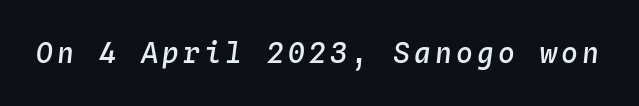
Q: Is the text bold? A: Semi-bold.
Q: Is the text italic (slanted)? A: Yes, it leans right by about 4 degrees.
Q: Is the text underlined? A: No.
Q: Width (condensed, normal, or wide)? A: Normal.
Q: Stroke contrast? A: Low.
Q: x-height? A: Medium.
Q: Monospaced? A: Yes.
